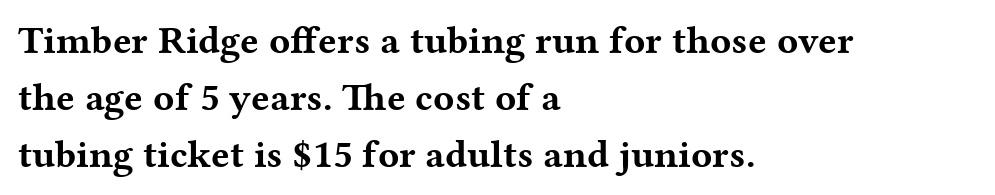
The image shows 39 px bold, wide serif type, upright; set left-aligned, normal line spacing (1.46x), normal letter spacing, not underlined; medium stroke contrast and a medium x-height.
